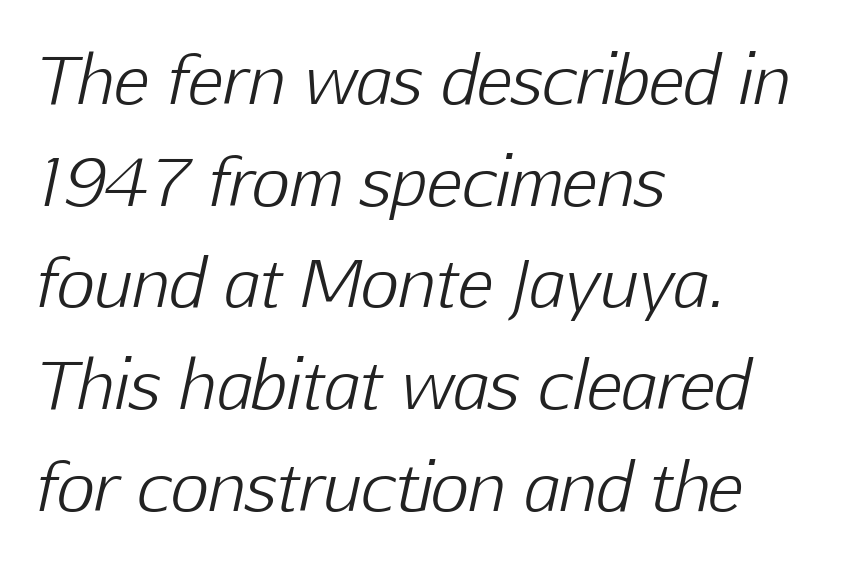
The image shows 66 px light type, italic (leaning right); set left-aligned, normal line spacing (1.54x), normal letter spacing, not underlined; low stroke contrast and a medium x-height.
